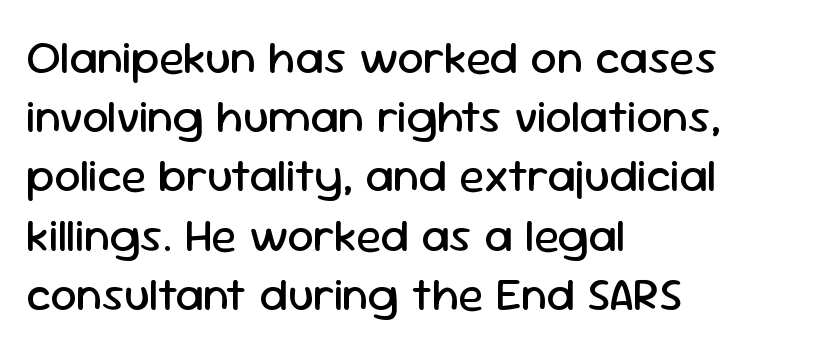
Q: Is the text bold? A: No.
Q: Is the text italic (slanted)? A: No, it is upright.
Q: Is the typeface a serif or a sans-serif typeface? A: Sans-serif.
Q: Is the text underlined? A: No.
Q: How is the paragraph aligned? A: Left-aligned.
Q: Is the spacing between letters normal or unusually wide? A: Normal.
Q: Is the spacing between lines tight, normal or loose? A: Normal.
Q: Width (condensed, normal, or wide)? A: Normal.
Q: Stroke contrast? A: Low.
Q: x-height? A: Medium.
Q: Monospaced? A: No.
